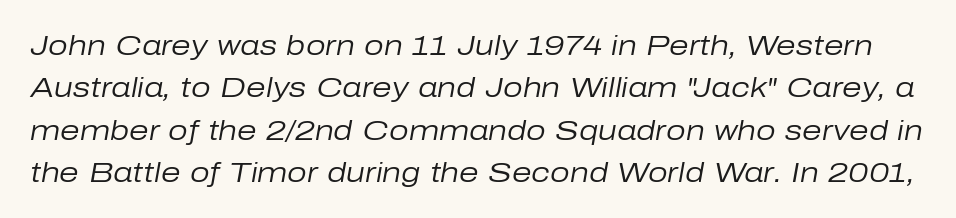
The image shows 28 px regular-weight type, italic (leaning right); set normal line spacing (1.51x), normal letter spacing, not underlined; low stroke contrast and a medium x-height.
